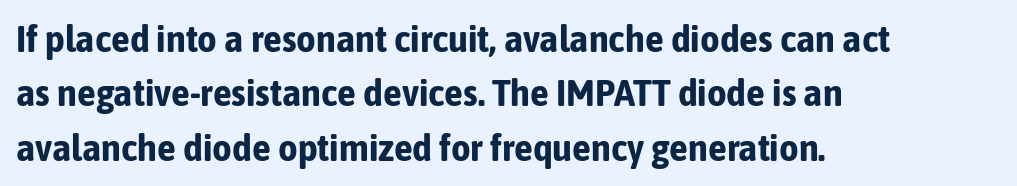
{"serif": "no", "italic": "no", "bold": "yes", "weight": "bold", "width": "condensed", "stroke_contrast": "low", "x_height": "medium", "monospaced": "no", "underline": "no", "align": "left", "line_spacing": "normal", "line_spacing_ratio": 1.43, "letter_spacing": "normal", "letter_spacing_em": 0.0, "glyph_px": 38}
